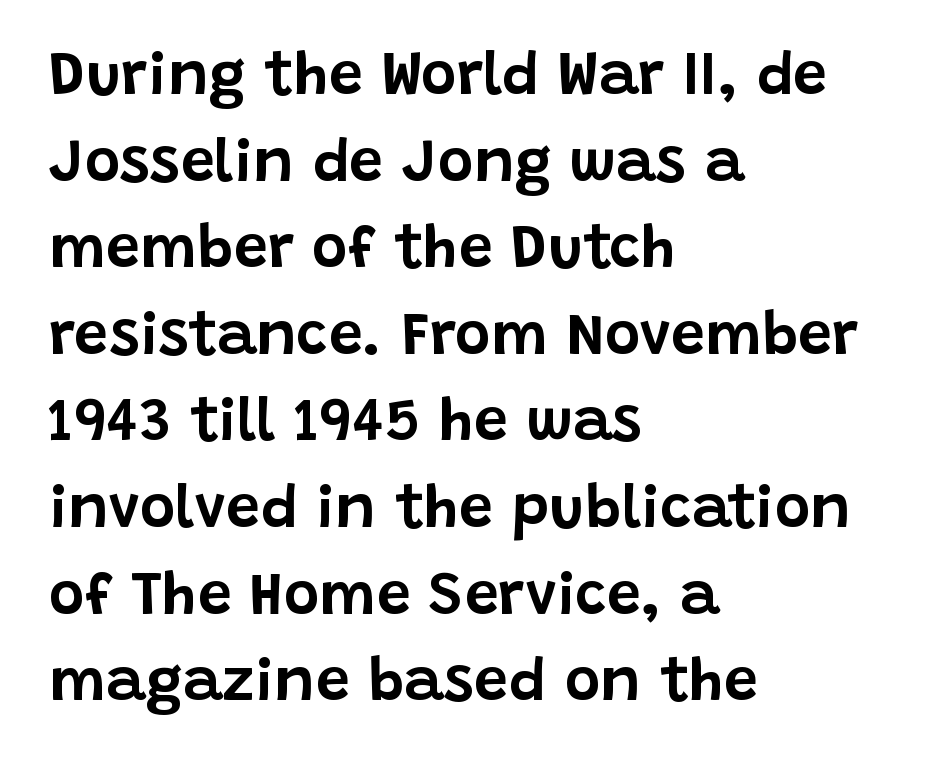
The image shows 61 px sans-serif type, upright; set left-aligned, normal line spacing (1.42x), normal letter spacing, not underlined; low stroke contrast and a large x-height.
